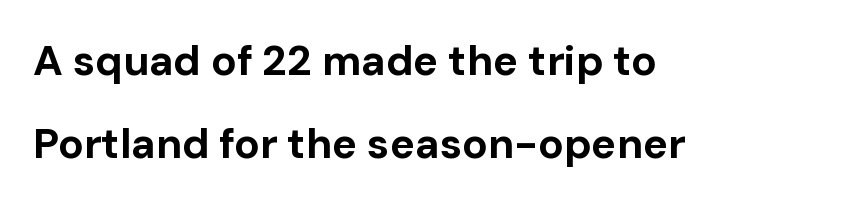
The image shows 42 px bold sans-serif type, upright; set left-aligned, loose line spacing (1.97x), normal letter spacing, not underlined; low stroke contrast and a medium x-height.
